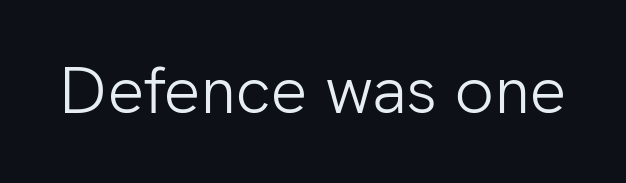
The image shows 65 px light sans-serif type, upright; set normal letter spacing, not underlined; low stroke contrast and a medium x-height.
